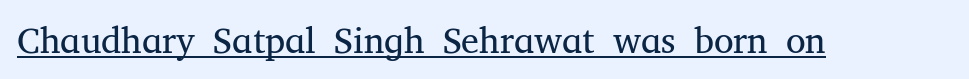
Q: Is the text bold? A: No.
Q: Is the text italic (slanted)? A: No, it is upright.
Q: Is the typeface a serif or a sans-serif typeface? A: Serif.
Q: Is the text underlined? A: Yes.
Q: Is the spacing between letters normal or unusually wide? A: Normal.
Q: Width (condensed, normal, or wide)? A: Normal.
Q: Stroke contrast? A: Medium.
Q: x-height? A: Medium.
Q: Monospaced? A: No.
